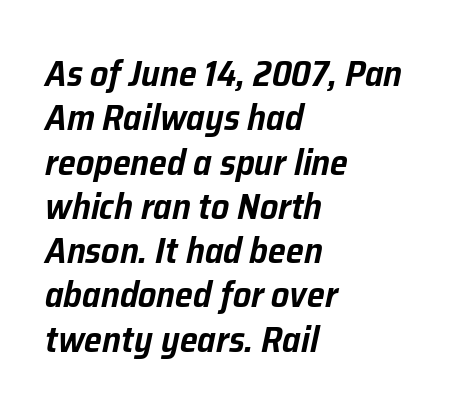
Q: Is the text italic (slanted)? A: Yes, it leans right by about 12 degrees.
Q: Is the text underlined? A: No.
Q: How is the paragraph aligned? A: Left-aligned.
Q: Is the spacing between letters normal or unusually wide? A: Normal.
Q: Width (condensed, normal, or wide)? A: Normal.
Q: Stroke contrast? A: Low.
Q: x-height? A: Medium.
Q: Monospaced? A: No.
